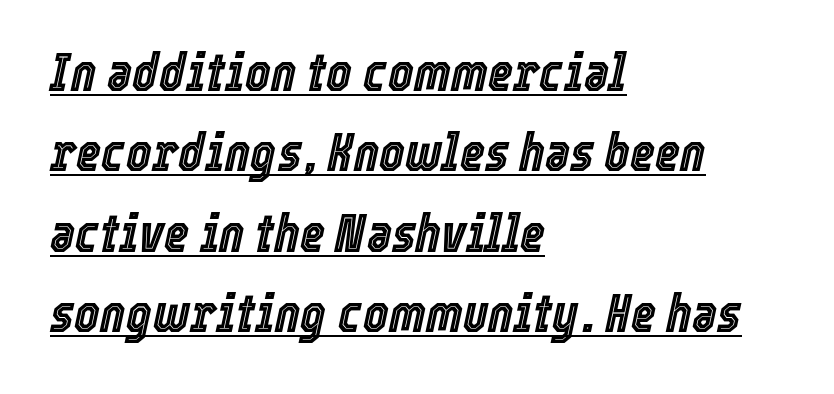
Characters follow at the spacing the type designer built in. Is this a fixed-width face? No — the glyphs have proportional, varying widths. Has an underline been added? It has. Is the type slanted? Yes — the strokes lean at a clear angle. Notice how descenders clear the ascenders below comfortably — that's standard leading.
